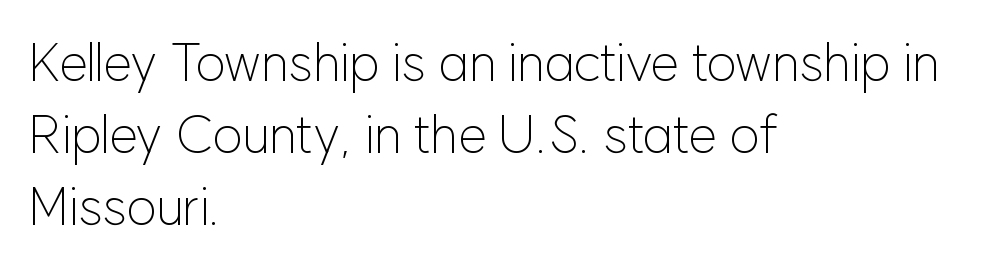
{"serif": "no", "italic": "no", "bold": "no", "weight": "light", "width": "normal", "stroke_contrast": "low", "x_height": "medium", "monospaced": "no", "underline": "no", "align": "left", "line_spacing": "normal", "line_spacing_ratio": 1.38, "letter_spacing": "normal", "letter_spacing_em": 0.0, "glyph_px": 52}
